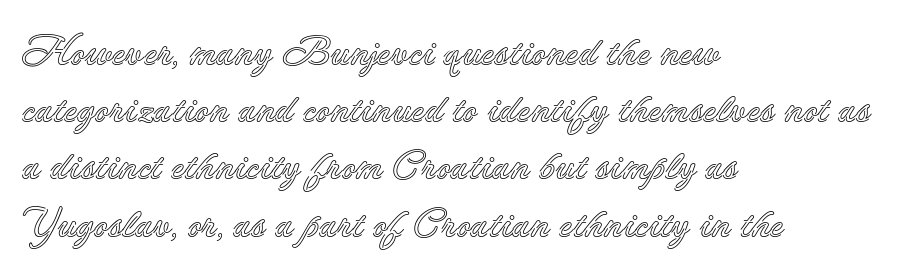
Note the varied advance widths — an 'i' is clearly narrower than an 'm'. Honestly, the letter spacing is just normal — you wouldn't notice it. A typesetter would call this leading conventional body-copy spacing. The zone under the glyphs is completely vacant. Visually the block forms a straight wall on the left and a jagged coastline on the right.
